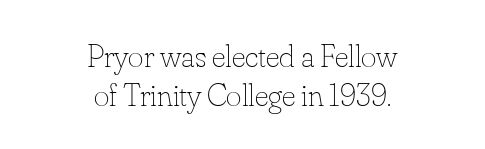
Q: Is the text bold? A: No.
Q: Is the text italic (slanted)? A: No, it is upright.
Q: Is the text underlined? A: No.
Q: How is the paragraph aligned? A: Centered.
Q: Is the spacing between letters normal or unusually wide? A: Normal.
Q: Width (condensed, normal, or wide)? A: Normal.
Q: Stroke contrast? A: Low.
Q: x-height? A: Small.
Q: Monospaced? A: No.
